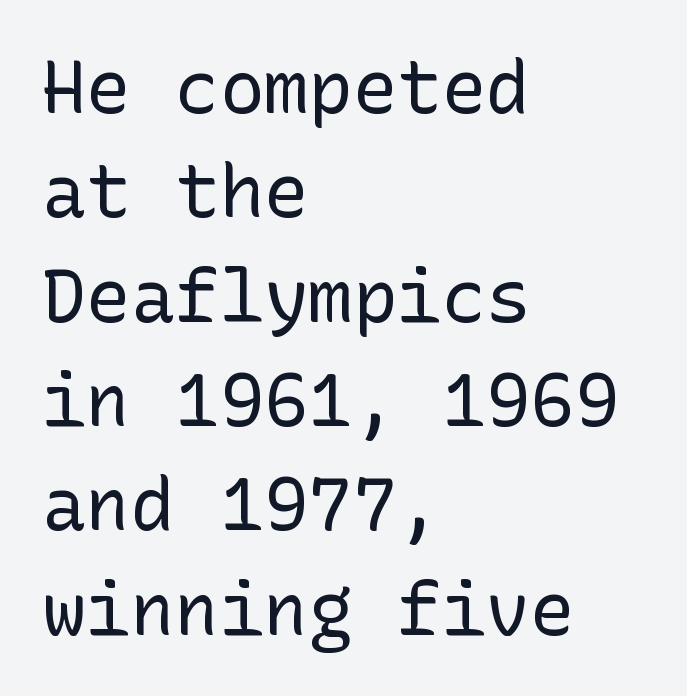
This is sans-serif lettering, the kind often seen on screens and signage. Short and long lines alike share a common starting point at left. Glyph-to-glyph distance matches everyday printed text. The strokes carry an ordinary text weight at most.
